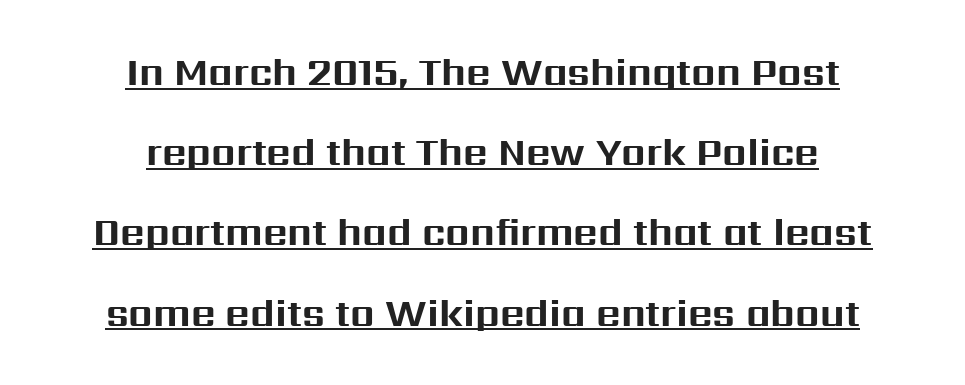
Q: Is the text bold? A: Yes.
Q: Is the text italic (slanted)? A: No, it is upright.
Q: Is the typeface a serif or a sans-serif typeface? A: Sans-serif.
Q: Is the text underlined? A: Yes.
Q: How is the paragraph aligned? A: Centered.
Q: Is the spacing between letters normal or unusually wide? A: Normal.
Q: Is the spacing between lines tight, normal or loose? A: Loose.
Q: Width (condensed, normal, or wide)? A: Normal.
Q: Stroke contrast? A: Medium.
Q: x-height? A: Medium.
Q: Monospaced? A: No.
